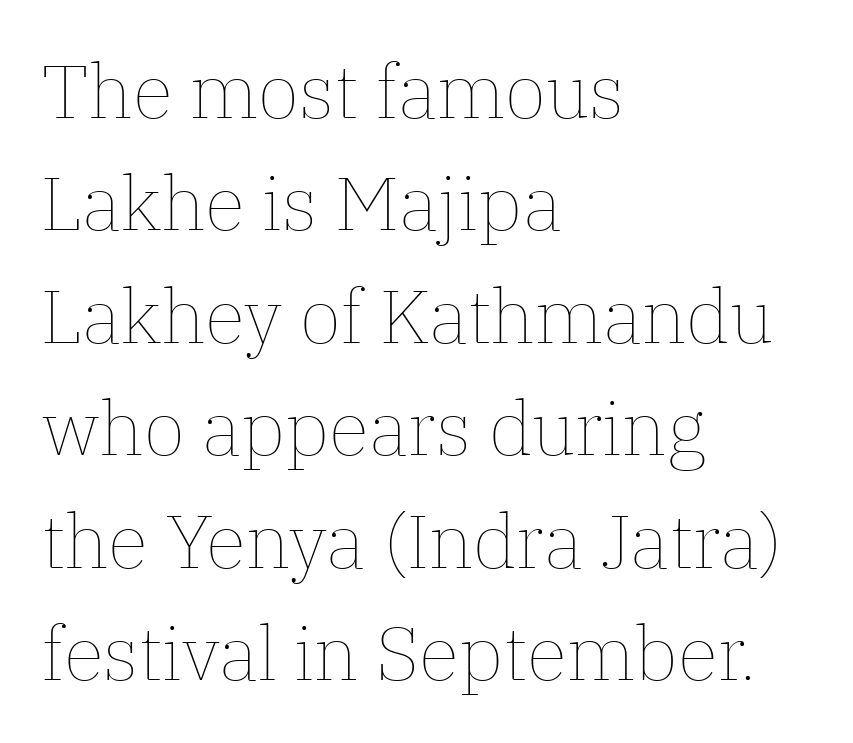
Honestly, the letter spacing is just normal — you wouldn't notice it. Is there much room between lines? A standard amount, neither cramped nor airy. Every row of glyphs begins at an identical x-position on the left. This sample has the flowing, uneven cadence of proportional lettering. The type sits square on the baseline with zero lean.
